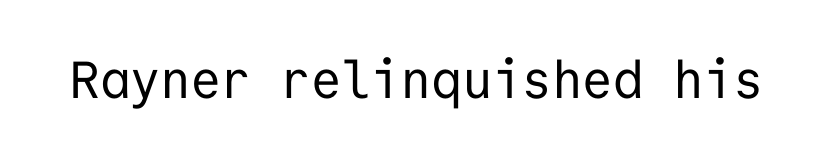
The image shows 52 px regular-weight sans-serif type, upright, monospaced; set normal letter spacing, not underlined; low stroke contrast and a medium x-height.
